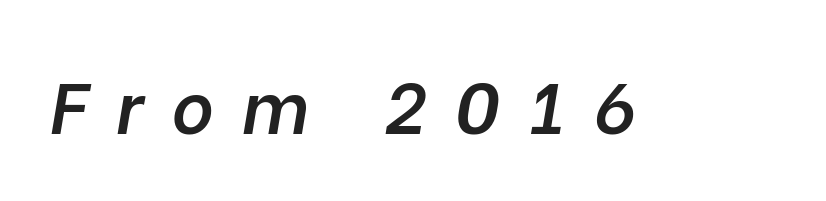
These lines have a slow, spaced-out rhythm from letter to letter. Descenders hang freely into open space. Looks like regular typesetting: each glyph gets only the width it needs. Weight: semibold (demi). The rendering applies a slant to the glyphs.
